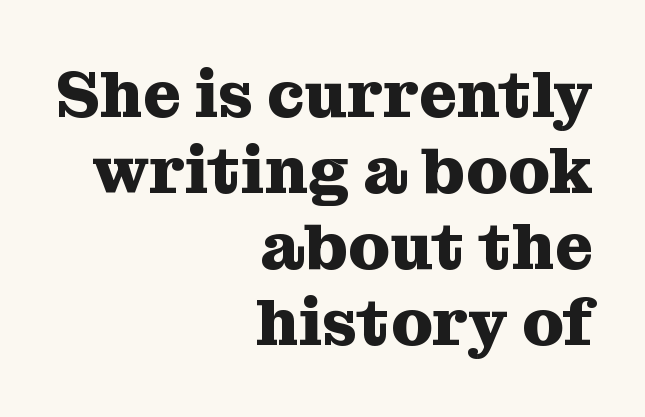
Q: Is the text bold? A: Yes.
Q: Is the text italic (slanted)? A: No, it is upright.
Q: Is the typeface a serif or a sans-serif typeface? A: Serif.
Q: Is the text underlined? A: No.
Q: How is the paragraph aligned? A: Right-aligned.
Q: Is the spacing between letters normal or unusually wide? A: Normal.
Q: Is the spacing between lines tight, normal or loose? A: Tight.
Q: Width (condensed, normal, or wide)? A: Normal.
Q: Stroke contrast? A: Medium.
Q: x-height? A: Medium.
Q: Monospaced? A: No.
